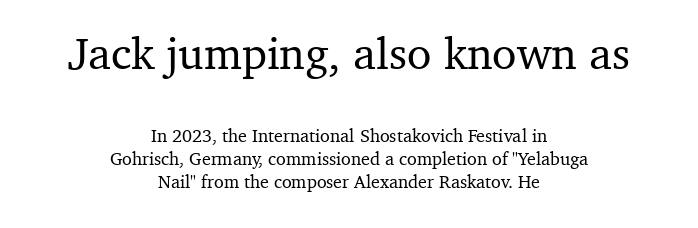
Q: Is the text italic (slanted)? A: No, it is upright.
Q: Is the typeface a serif or a sans-serif typeface? A: Serif.
Q: Is the text underlined? A: No.
Q: How is the paragraph aligned? A: Centered.
Q: Is the spacing between letters normal or unusually wide? A: Normal.
Q: Is the spacing between lines tight, normal or loose? A: Normal.
Q: Which block of text is set in a larger size, the first (top) or the second (bottom)? A: The first (top) one.
Q: Width (condensed, normal, or wide)? A: Normal.
Q: Stroke contrast? A: Medium.
Q: x-height? A: Medium.
Q: Monospaced? A: No.
